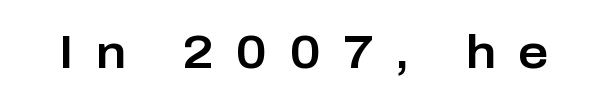
Substantial extra tracking has been applied to these lines. The passage shown is typeset with a sans-serif family. Quick note: underline off. Nope, not italic — everything's standing straight. The passage shown is typed in a proportional face where columns would drift.
